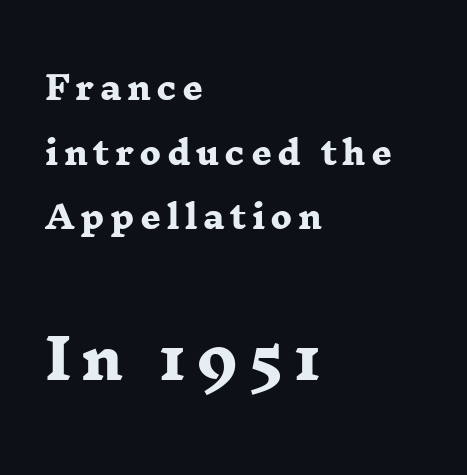
Spacing verdict: proportional, widths tailored to each character. Here the second block reads like a headline and the first like body copy. The glyphs in this specimen are seriffed. Is there much room between lines? Yes — plenty of vertical air separates them. Bare-footed words on every line. The rendering uses a bold face; every stroke is thick and dark.
